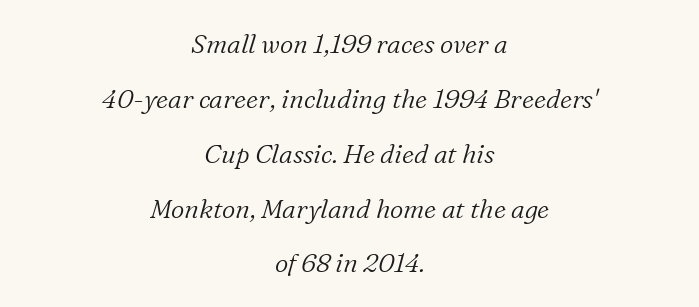
{"italic": "yes", "lean": "right", "slant_degrees": 16, "bold": "no", "underline": "no", "align": "center", "line_spacing": "loose", "line_spacing_ratio": 2.11, "letter_spacing": "normal", "letter_spacing_em": 0.0, "glyph_px": 26}
